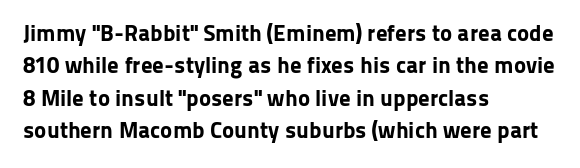
{"italic": "no", "bold": "yes", "underline": "no", "align": "left", "line_spacing": "normal", "line_spacing_ratio": 1.41, "letter_spacing": "normal", "letter_spacing_em": 0.0, "glyph_px": 23}
